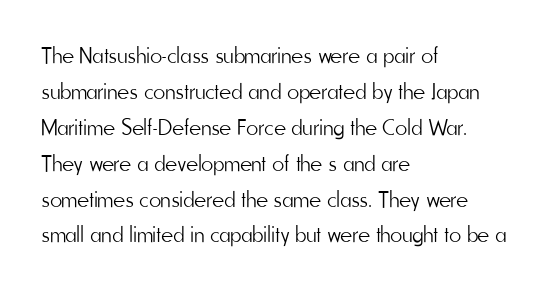
Q: Is the text bold? A: No.
Q: Is the text italic (slanted)? A: No, it is upright.
Q: Is the text underlined? A: No.
Q: How is the paragraph aligned? A: Left-aligned.
Q: Is the spacing between letters normal or unusually wide? A: Normal.
Q: Is the spacing between lines tight, normal or loose? A: Normal.
